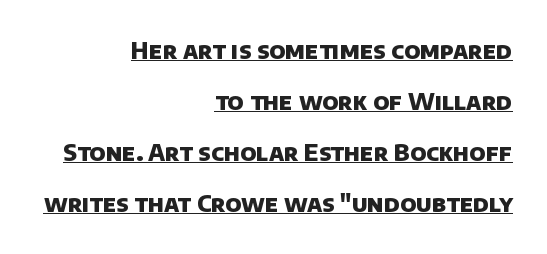
Q: Is the text bold? A: Yes.
Q: Is the text underlined? A: Yes.
Q: How is the paragraph aligned? A: Right-aligned.
Q: Is the spacing between letters normal or unusually wide? A: Normal.
Q: Is the spacing between lines tight, normal or loose? A: Loose.
